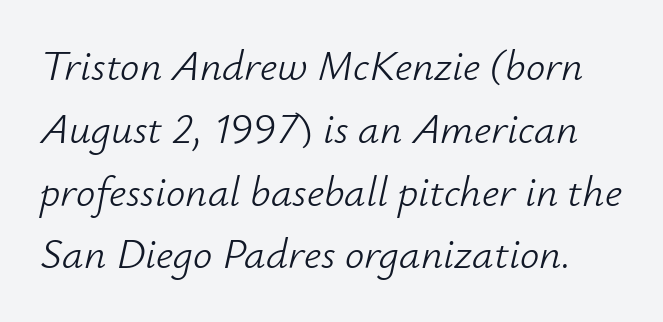
Q: Is the text bold? A: No.
Q: Is the text italic (slanted)? A: Yes, it leans right by about 12 degrees.
Q: Is the text underlined? A: No.
Q: Is the spacing between letters normal or unusually wide? A: Normal.
Q: Is the spacing between lines tight, normal or loose? A: Normal.
Q: Width (condensed, normal, or wide)? A: Normal.
Q: Stroke contrast? A: Low.
Q: x-height? A: Small.
Q: Monospaced? A: No.
